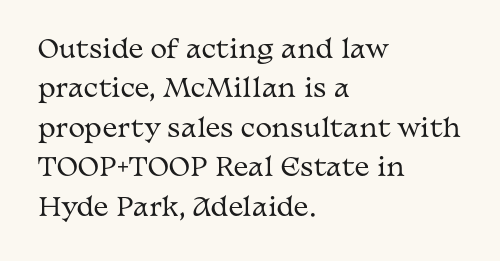
This block has exactly the height ordinary leading produces. Heft: none added — not bold. The face used here is rendered with its standard letterfit. Horizontally, the lines are justified to the leading edge only.
